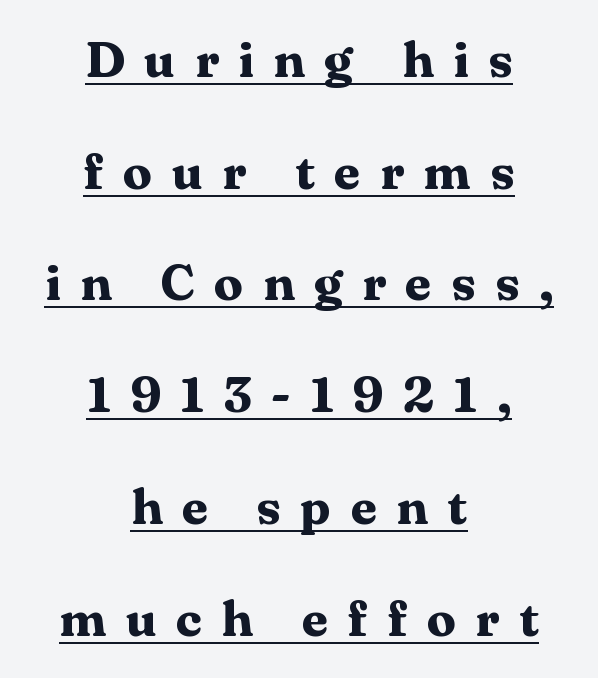
The image shows 49 px heavy, wide serif type, upright; set centered, loose line spacing (2.28x), unusually wide letter spacing (+0.39 em), underlined; medium stroke contrast and a medium x-height.
